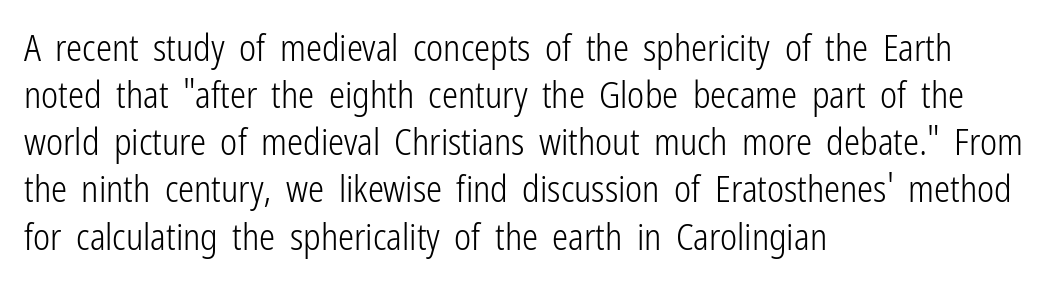
Q: Is the text bold? A: No.
Q: Is the text italic (slanted)? A: No, it is upright.
Q: Is the typeface a serif or a sans-serif typeface? A: Sans-serif.
Q: Is the text underlined? A: No.
Q: How is the paragraph aligned? A: Left-aligned.
Q: Is the spacing between letters normal or unusually wide? A: Normal.
Q: Is the spacing between lines tight, normal or loose? A: Normal.
Q: Width (condensed, normal, or wide)? A: Condensed.
Q: Stroke contrast? A: Low.
Q: x-height? A: Medium.
Q: Monospaced? A: No.
